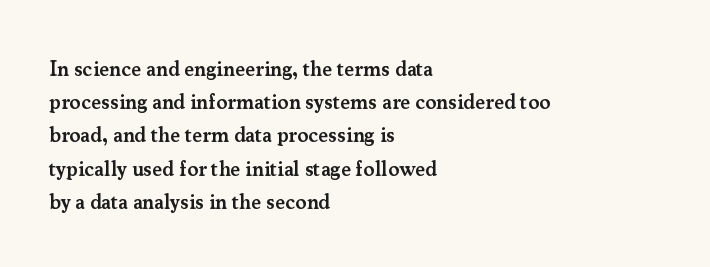
A typesetter would call this zero additional tracking. The foot of each line stays bare and open. Whoever set this chose a conventional vertical rhythm. Short and long lines alike share a common starting point at left. Stems and bowls a touch heavier than normal — semibold. The lettering stays uniformly vertical, giving the passage a roman look.
